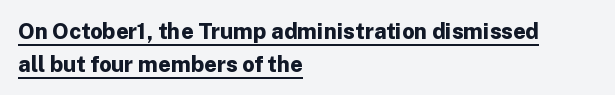
The image shows 22 px bold type, upright; set left-aligned, normal line spacing (1.48x), normal letter spacing, underlined.
